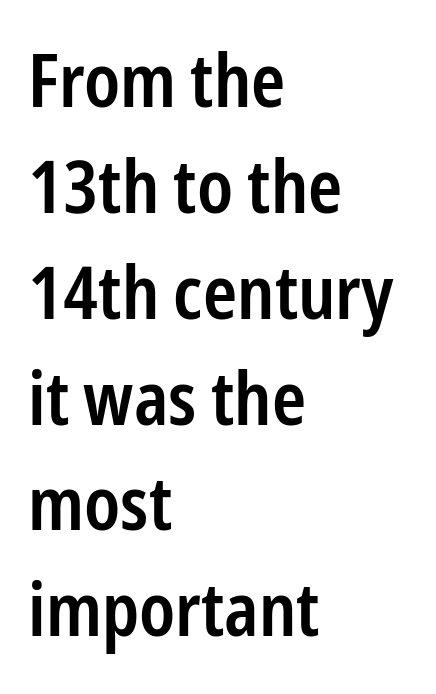
Q: Is the text bold? A: Semi-bold.
Q: Is the text italic (slanted)? A: No, it is upright.
Q: Is the typeface a serif or a sans-serif typeface? A: Sans-serif.
Q: Is the text underlined? A: No.
Q: How is the paragraph aligned? A: Left-aligned.
Q: Is the spacing between letters normal or unusually wide? A: Normal.
Q: Is the spacing between lines tight, normal or loose? A: Normal.
Q: Width (condensed, normal, or wide)? A: Condensed.
Q: Stroke contrast? A: Low.
Q: x-height? A: Medium.
Q: Monospaced? A: No.
